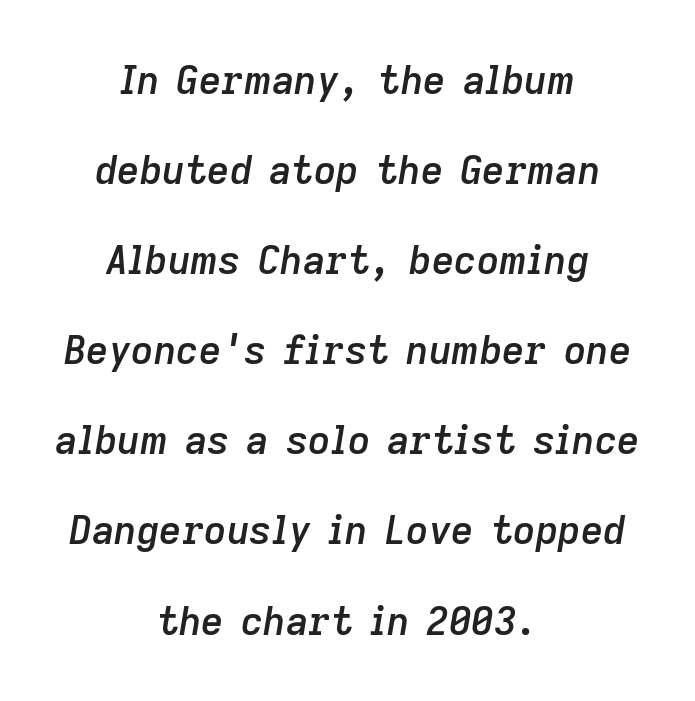
The axis of the letterforms is tilted away from vertical. The compositor balanced each line on the midline. Spacing verdict: proportional, widths tailored to each character. What weight is shown? A semibold, between regular and bold.
